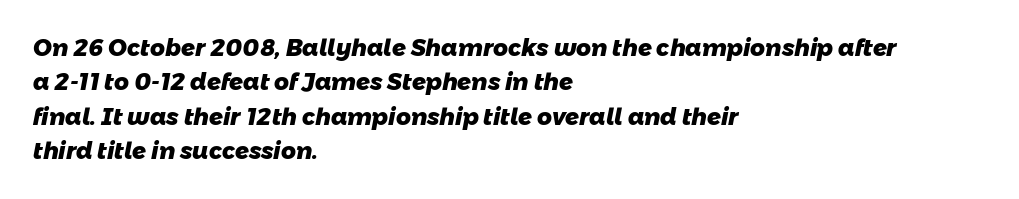
Q: Is the text bold? A: Yes.
Q: Is the text underlined? A: No.
Q: How is the paragraph aligned? A: Left-aligned.
Q: Is the spacing between letters normal or unusually wide? A: Normal.
Q: Is the spacing between lines tight, normal or loose? A: Normal.
